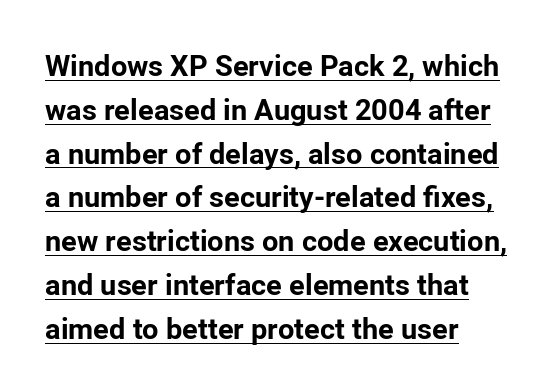
Q: Is the text bold? A: Yes.
Q: Is the text italic (slanted)? A: No, it is upright.
Q: Is the typeface a serif or a sans-serif typeface? A: Sans-serif.
Q: Is the text underlined? A: Yes.
Q: How is the paragraph aligned? A: Left-aligned.
Q: Is the spacing between letters normal or unusually wide? A: Normal.
Q: Is the spacing between lines tight, normal or loose? A: Normal.
Q: Width (condensed, normal, or wide)? A: Normal.
Q: Stroke contrast? A: Low.
Q: x-height? A: Medium.
Q: Monospaced? A: No.
